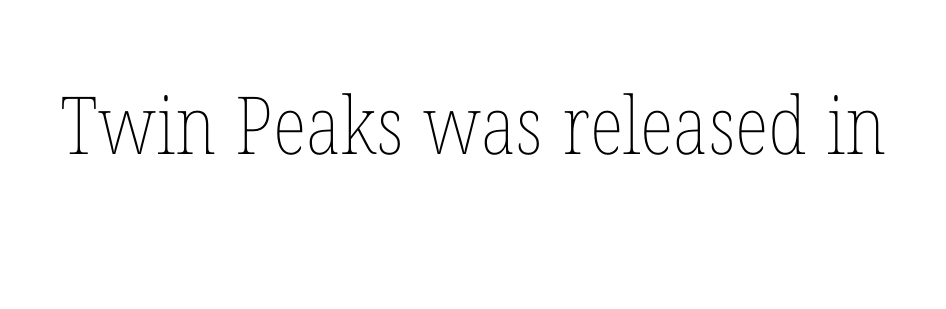
Q: Is the text bold? A: No.
Q: Is the text italic (slanted)? A: No, it is upright.
Q: Is the text underlined? A: No.
Q: Is the spacing between letters normal or unusually wide? A: Normal.
Q: Width (condensed, normal, or wide)? A: Condensed.
Q: Stroke contrast? A: Low.
Q: x-height? A: Medium.
Q: Monospaced? A: No.
